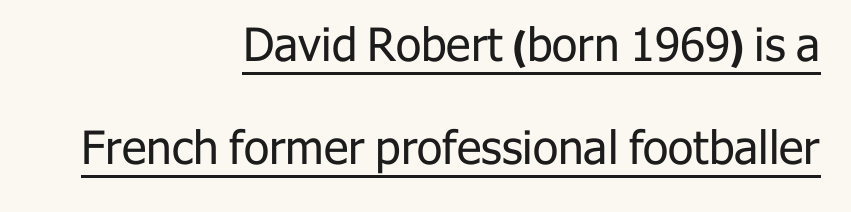
This rendering features underlined lettering. The characters display no serif detailing; their extremities are plain. The leading is generous, giving the passage an open texture. The strokes carry an ordinary text weight at most.
